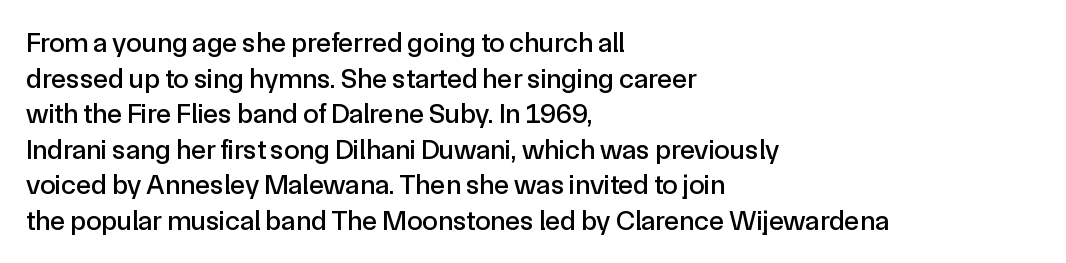
The lettering holds an erect, upright posture throughout. Spacing verdict: proportional, widths tailored to each character. Leading matches the norm, producing a regular column. Nobody touched the tracking dial on this one. Anything drawn beneath the words? Only blank space. The rag falls on the right side of this text block.
